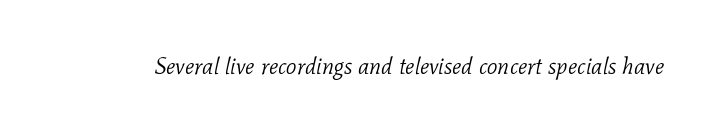
Q: Is the text bold? A: No.
Q: Is the text italic (slanted)? A: Yes, it leans right by about 11 degrees.
Q: Is the text underlined? A: No.
Q: Is the spacing between letters normal or unusually wide? A: Normal.
